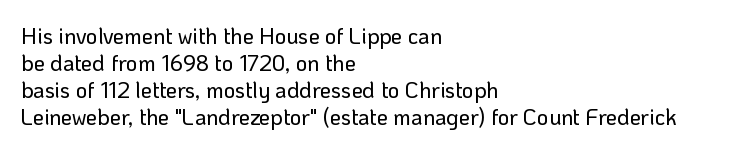
{"italic": "no", "underline": "no", "align": "left", "line_spacing_ratio": 1.23, "letter_spacing": "normal", "letter_spacing_em": 0.0, "glyph_px": 22}
